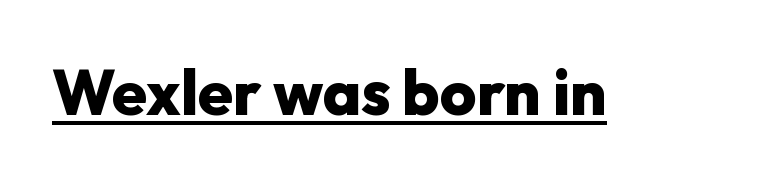
Summary of weight: heavy, a full bold. The specimen includes a rule beneath the text block's lines. Looks like regular typesetting: each glyph gets only the width it needs. Type style note: lacks serifs. Compared with typical body copy, the letter spacing here is the same.
